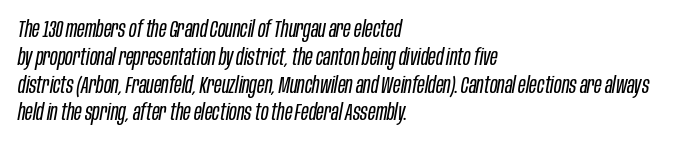
Standard letterfit; no display-style spreading of the glyphs. Italic: yes, the glyphs are oblique. Alignment: flush left. Is this a heavy cut? Hardly; it is regular or lighter.
